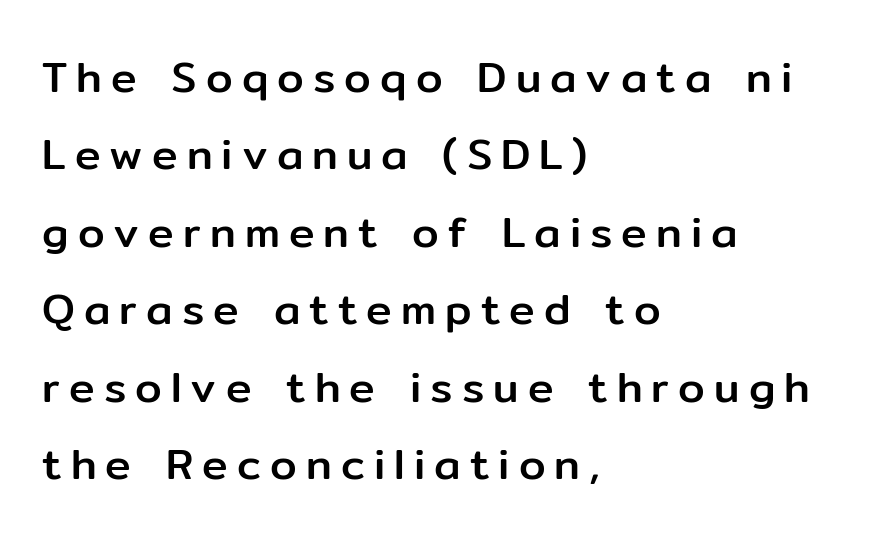
Q: Is the text italic (slanted)? A: No, it is upright.
Q: Is the typeface a serif or a sans-serif typeface? A: Sans-serif.
Q: Is the text underlined? A: No.
Q: How is the paragraph aligned? A: Left-aligned.
Q: Is the spacing between letters normal or unusually wide? A: Unusually wide.
Q: Width (condensed, normal, or wide)? A: Normal.
Q: Stroke contrast? A: Low.
Q: x-height? A: Medium.
Q: Monospaced? A: No.
